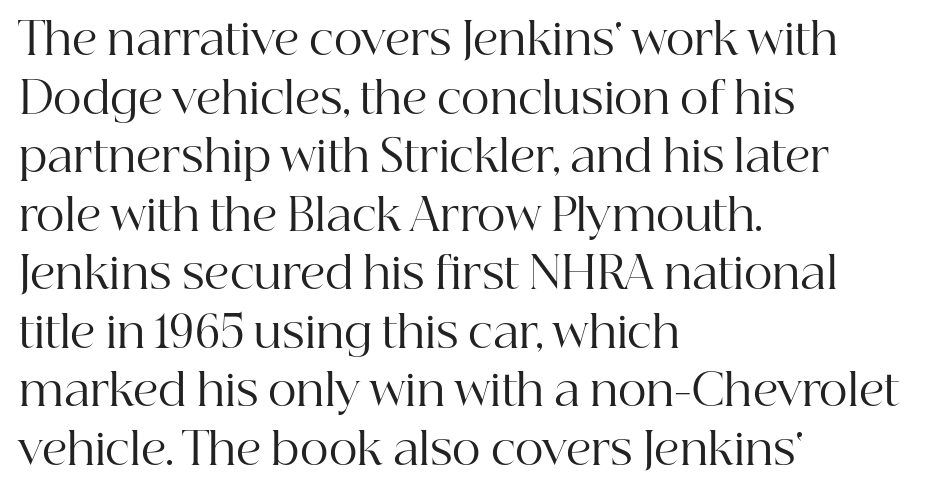
The image shows 44 px regular-weight serif type, upright; set left-aligned, normal line spacing (1.33x), normal letter spacing, not underlined; high stroke contrast and a medium x-height.
